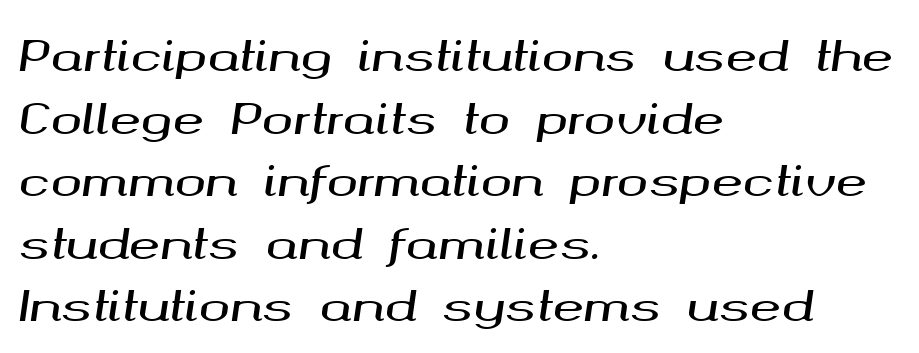
Q: Is the text italic (slanted)? A: Yes, it leans right by about 8 degrees.
Q: Is the text underlined? A: No.
Q: How is the paragraph aligned? A: Left-aligned.
Q: Is the spacing between letters normal or unusually wide? A: Normal.
Q: Is the spacing between lines tight, normal or loose? A: Normal.
Q: Width (condensed, normal, or wide)? A: Wide.
Q: Stroke contrast? A: Medium.
Q: x-height? A: Medium.
Q: Monospaced? A: No.
